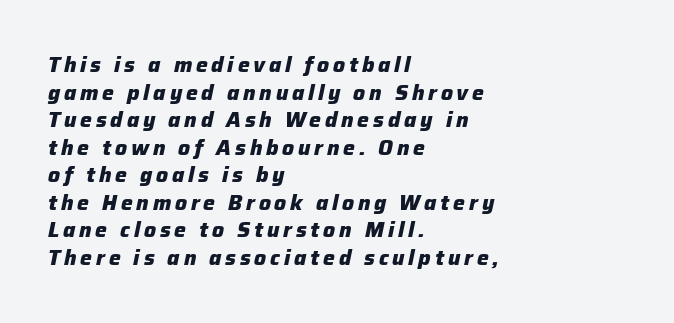
The image shows 21 px bold type, italic (leaning right); set left-aligned, normal line spacing (1.31x), not underlined.
